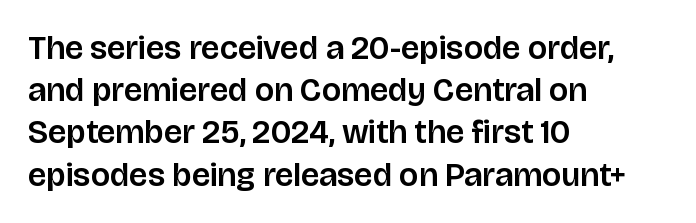
{"serif": "no", "italic": "no", "width": "normal", "stroke_contrast": "low", "x_height": "large", "monospaced": "no", "underline": "no", "align": "left", "line_spacing": "normal", "line_spacing_ratio": 1.28, "letter_spacing": "normal", "letter_spacing_em": 0.0, "glyph_px": 33}
